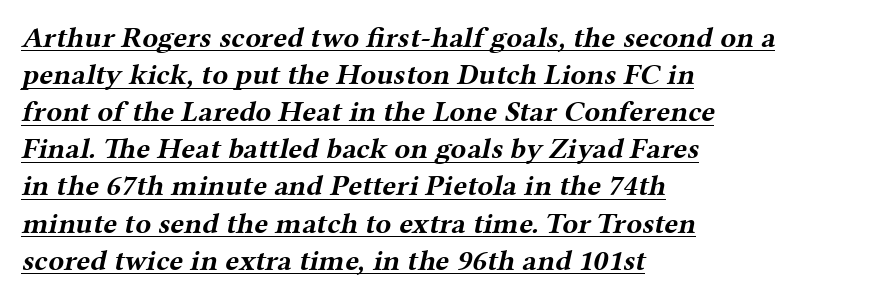
Q: Is the text bold? A: Yes.
Q: Is the typeface a serif or a sans-serif typeface? A: Serif.
Q: Is the text underlined? A: Yes.
Q: How is the paragraph aligned? A: Left-aligned.
Q: Is the spacing between letters normal or unusually wide? A: Normal.
Q: Is the spacing between lines tight, normal or loose? A: Normal.
Q: Width (condensed, normal, or wide)? A: Wide.
Q: Stroke contrast? A: Medium.
Q: x-height? A: Medium.
Q: Monospaced? A: No.
